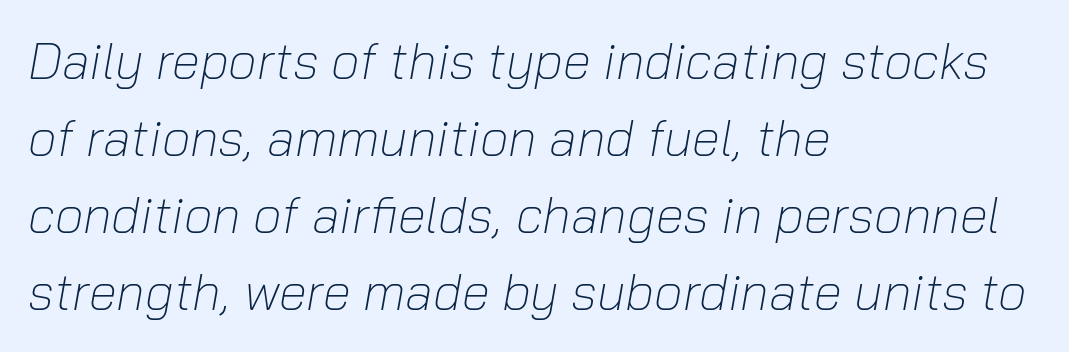
Q: Is the text bold? A: No.
Q: Is the text italic (slanted)? A: Yes, it leans right by about 10 degrees.
Q: Is the text underlined? A: No.
Q: How is the paragraph aligned? A: Left-aligned.
Q: Is the spacing between letters normal or unusually wide? A: Normal.
Q: Is the spacing between lines tight, normal or loose? A: Normal.
Q: Width (condensed, normal, or wide)? A: Normal.
Q: Stroke contrast? A: Low.
Q: x-height? A: Medium.
Q: Monospaced? A: No.
